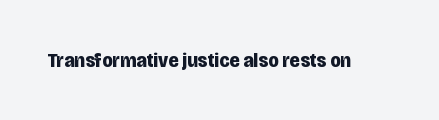
Q: Is the text bold? A: Yes.
Q: Is the text italic (slanted)? A: No, it is upright.
Q: Is the text underlined? A: No.
Q: Is the spacing between letters normal or unusually wide? A: Normal.
